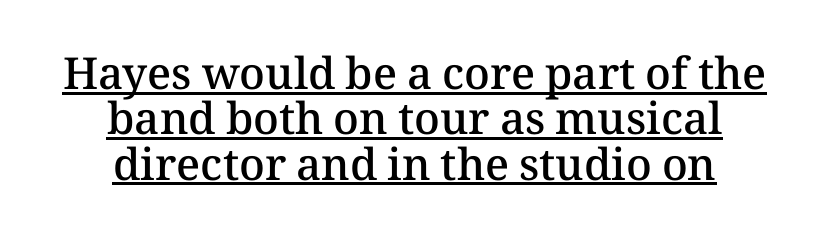
The image shows 44 px semibold type, upright; set centered, tight line spacing (1.03x), normal letter spacing, underlined; medium stroke contrast and a medium x-height.
